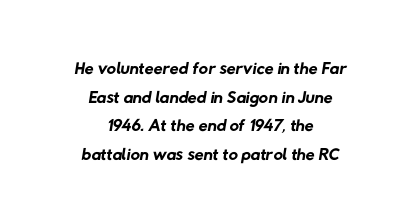
Stroke mass is kept to a normal reading level or below. The gaps between neighbouring characters are ordinary and unremarkable. The lines are quadded center. Successive baselines arrive quickly, one right under another.
